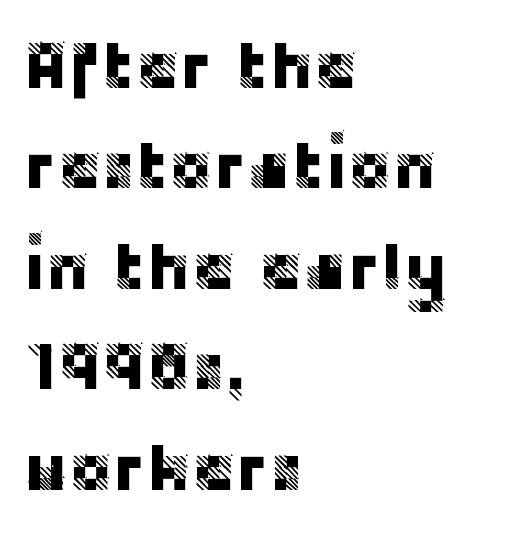
The type is set solid horizontally, with unmodified tracking. Anything drawn beneath the words? Only blank space. Compared with typical paragraphs, the rows here are spaced about the same. The passage shown is typed in a proportional face where columns would drift. Typographically, this falls in the sans-serif category. These lines stack with their left ends in a neat column.
